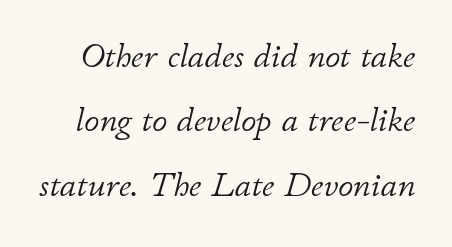
The image shows 34 px light type, italic (leaning right); set line spacing 1.89x, normal letter spacing, not underlined; low stroke contrast and a small x-height.
